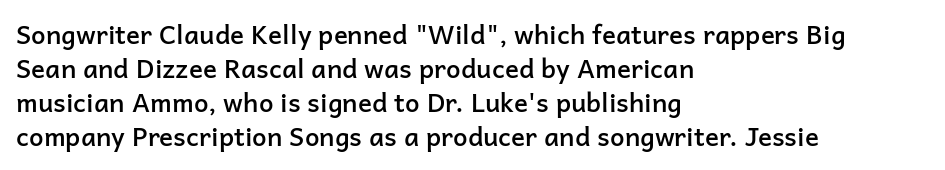
{"italic": "no", "bold": "semi", "underline": "no", "align": "left", "line_spacing": "normal", "line_spacing_ratio": 1.31, "letter_spacing": "normal", "letter_spacing_em": 0.0, "glyph_px": 26}
